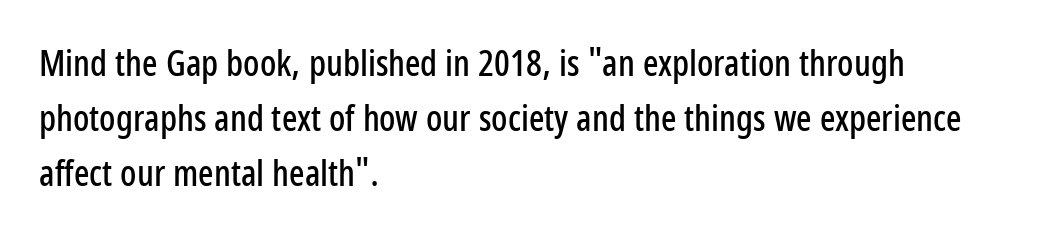
The image shows 36 px condensed sans-serif type, upright; set left-aligned, normal line spacing (1.53x), normal letter spacing, not underlined; low stroke contrast and a medium x-height.
